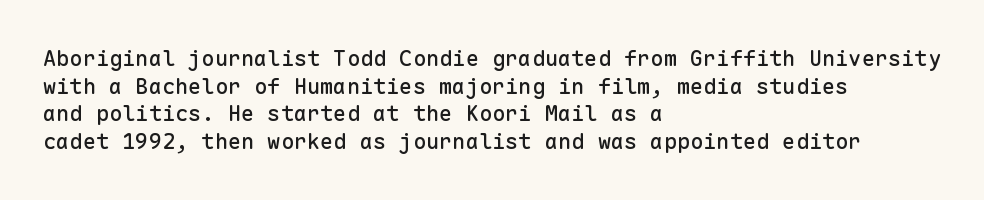
{"italic": "no", "underline": "no", "align": "left", "line_spacing": "normal", "line_spacing_ratio": 1.26, "letter_spacing": "normal", "letter_spacing_em": 0.0, "glyph_px": 22}
